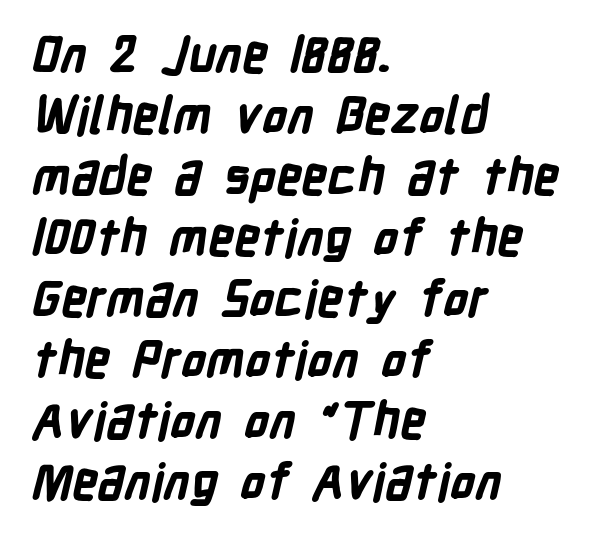
The image shows 50 px bold, condensed sans-serif type; set left-aligned, line spacing 1.22x, normal letter spacing, not underlined; low stroke contrast and a medium x-height.
